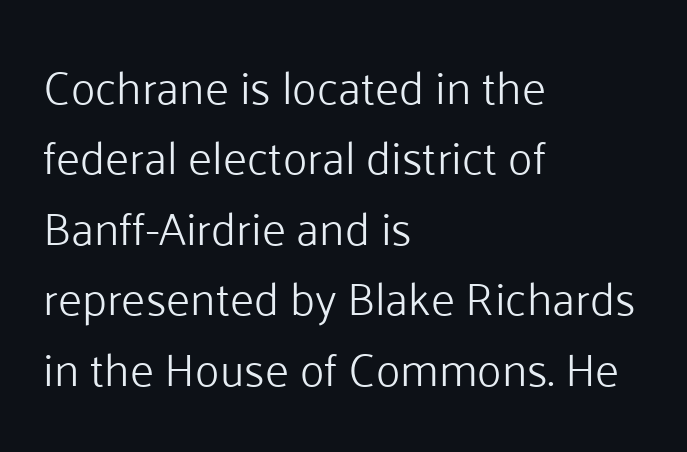
Q: Is the text bold? A: No.
Q: Is the text italic (slanted)? A: No, it is upright.
Q: Is the typeface a serif or a sans-serif typeface? A: Sans-serif.
Q: Is the text underlined? A: No.
Q: How is the paragraph aligned? A: Left-aligned.
Q: Is the spacing between letters normal or unusually wide? A: Normal.
Q: Is the spacing between lines tight, normal or loose? A: Normal.
Q: Width (condensed, normal, or wide)? A: Normal.
Q: Stroke contrast? A: Low.
Q: x-height? A: Medium.
Q: Monospaced? A: No.
